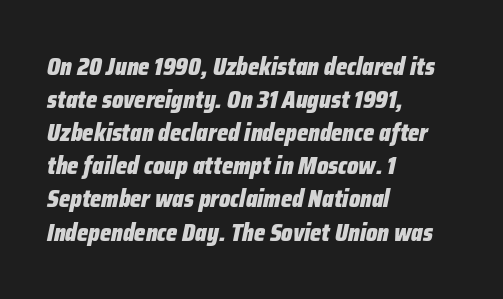
The image shows 24 px bold type, italic (leaning right); set left-aligned, normal line spacing (1.38x), normal letter spacing, not underlined.
